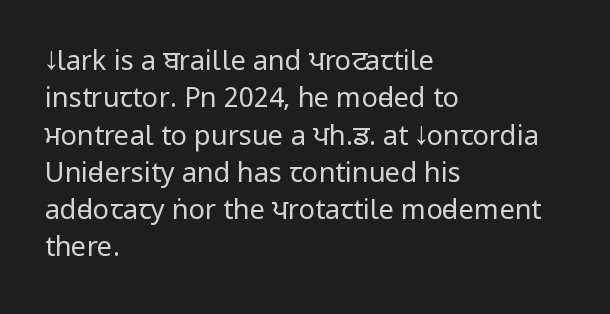
Interline gaps are of average width in this sample. Inter-character spacing is left at the font's built-in metrics. If you drew a line through each stem, it would be perfectly vertical. Words float on clear page, feet unadorned. Each line starts at the same left margin while the right side varies.
